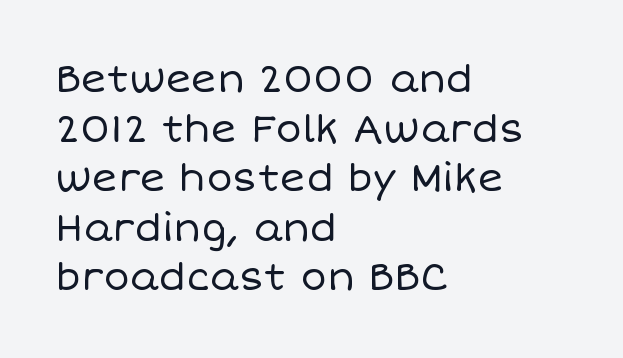
Think standard paragraph weight, or any step lighter than that. Words float on clear page, feet unadorned. Line beginnings align vertically; line endings do not. A typesetter would call this zero additional tracking. Interline gaps are of average width in this sample.
